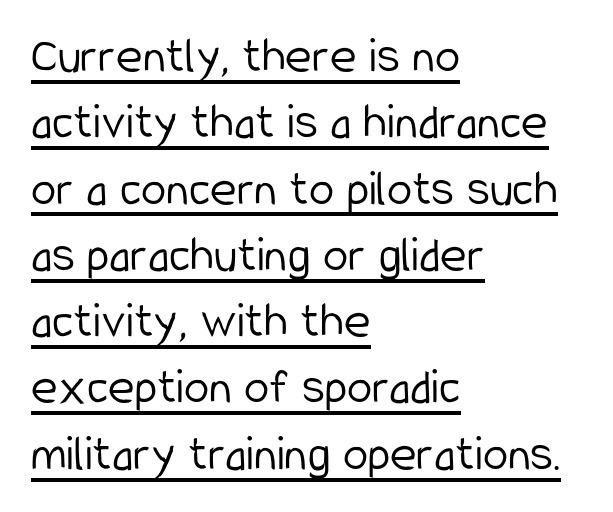
Q: Is the text bold? A: No.
Q: Is the text italic (slanted)? A: No, it is upright.
Q: Is the typeface a serif or a sans-serif typeface? A: Sans-serif.
Q: Is the text underlined? A: Yes.
Q: How is the paragraph aligned? A: Left-aligned.
Q: Is the spacing between letters normal or unusually wide? A: Normal.
Q: Is the spacing between lines tight, normal or loose? A: Normal.
Q: Width (condensed, normal, or wide)? A: Condensed.
Q: Stroke contrast? A: Low.
Q: x-height? A: Medium.
Q: Monospaced? A: No.
